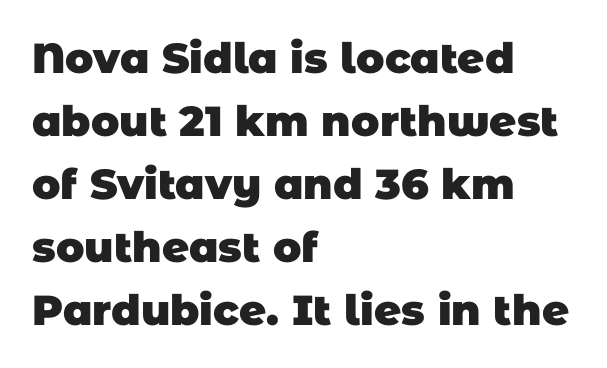
The image shows 42 px heavy sans-serif type; set left-aligned, normal line spacing (1.5x), normal letter spacing, not underlined; low stroke contrast and a large x-height.
